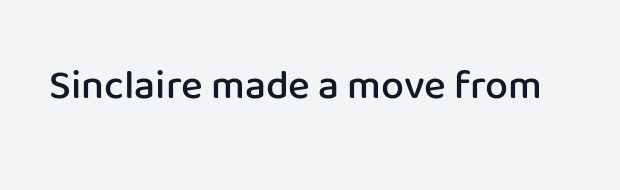
{"serif": "no", "italic": "no", "bold": "semi", "weight": "semibold", "width": "normal", "stroke_contrast": "low", "x_height": "medium", "monospaced": "no", "underline": "no", "letter_spacing": "normal", "letter_spacing_em": 0.0, "glyph_px": 41}
